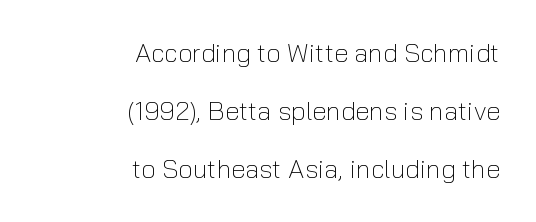
Q: Is the text bold? A: No.
Q: Is the text italic (slanted)? A: No, it is upright.
Q: Is the text underlined? A: No.
Q: How is the paragraph aligned? A: Right-aligned.
Q: Is the spacing between letters normal or unusually wide? A: Normal.
Q: Is the spacing between lines tight, normal or loose? A: Loose.
